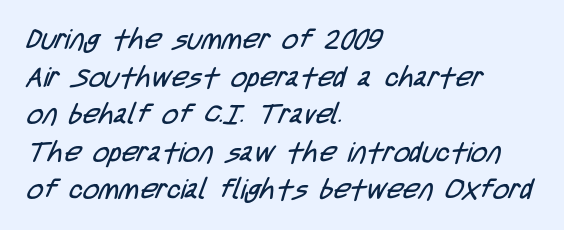
Q: Is the text bold? A: No.
Q: Is the typeface a serif or a sans-serif typeface? A: Sans-serif.
Q: Is the text underlined? A: No.
Q: How is the paragraph aligned? A: Left-aligned.
Q: Is the spacing between letters normal or unusually wide? A: Normal.
Q: Is the spacing between lines tight, normal or loose? A: Normal.
Q: Width (condensed, normal, or wide)? A: Condensed.
Q: Stroke contrast? A: Low.
Q: x-height? A: Large.
Q: Monospaced? A: No.
